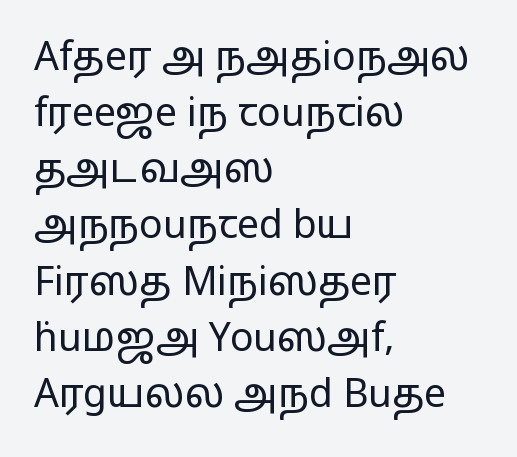
{"serif": "no", "italic": "no", "bold": "no", "weight": "regular", "width": "wide", "stroke_contrast": "low", "x_height": "medium", "monospaced": "no", "underline": "no", "align": "left", "line_spacing": "normal", "line_spacing_ratio": 1.44, "letter_spacing": "normal", "letter_spacing_em": 0.0, "glyph_px": 39}
